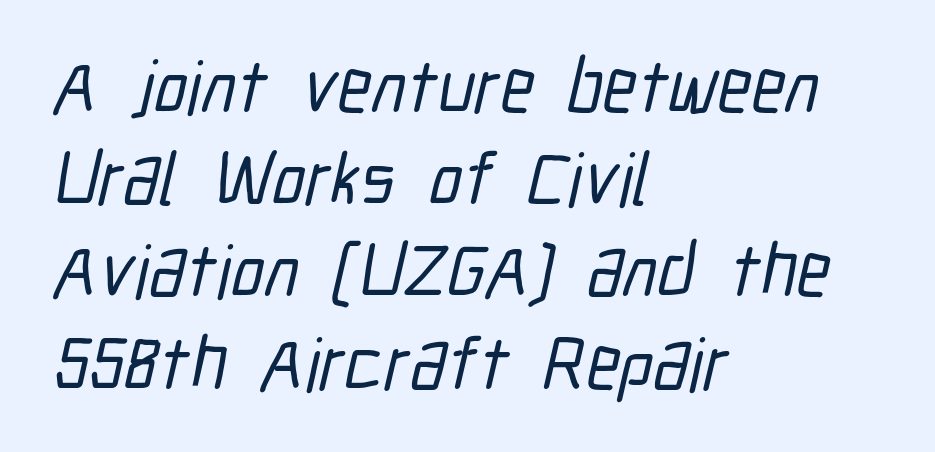
Q: Is the typeface a serif or a sans-serif typeface? A: Sans-serif.
Q: Is the text underlined? A: No.
Q: How is the paragraph aligned? A: Left-aligned.
Q: Is the spacing between letters normal or unusually wide? A: Normal.
Q: Width (condensed, normal, or wide)? A: Condensed.
Q: Stroke contrast? A: Low.
Q: x-height? A: Medium.
Q: Monospaced? A: No.
